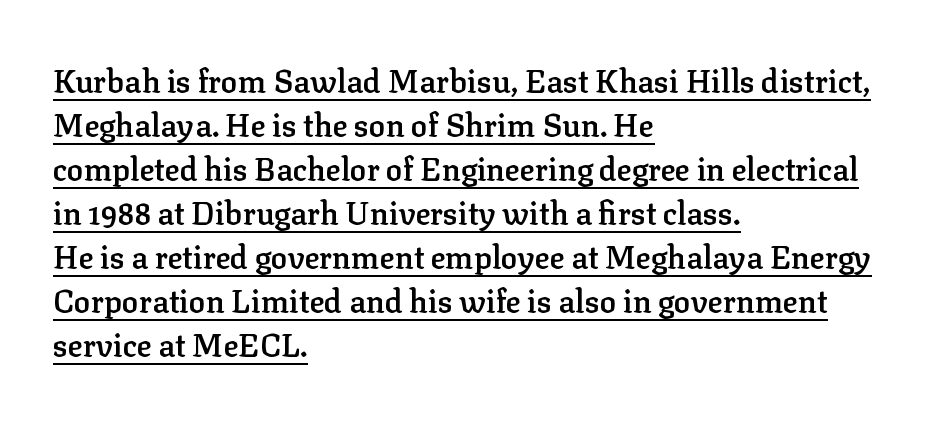
Horizontal alignment here is leftward, the default for most running prose. The specimen reads as upright at a glance. The letters advance in unequal steps, a hallmark of proportional type. Compared with typical body copy, the letter spacing here is the same. In designer terms, the underline attribute is active on this setting.
